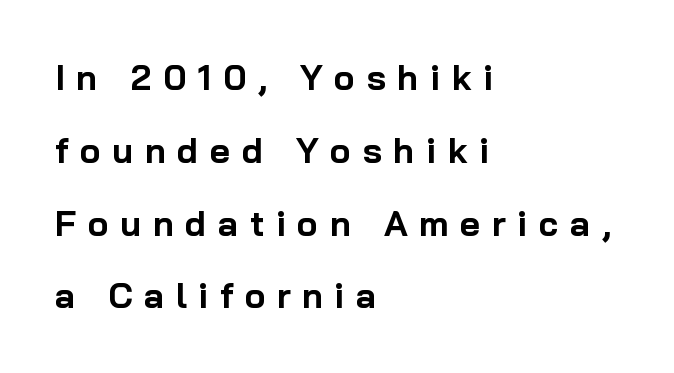
Observe the wide spacing: letters keep a clear distance from each other. The rag falls on the right side of this text block. The string is rendered with underlining switched off. Widely set lines give the paragraph a tall, airy silhouette. Character widths vary here, with narrow letters taking less room than wide ones. The letters carry no serifs — their stems end cleanly without finishing strokes.
